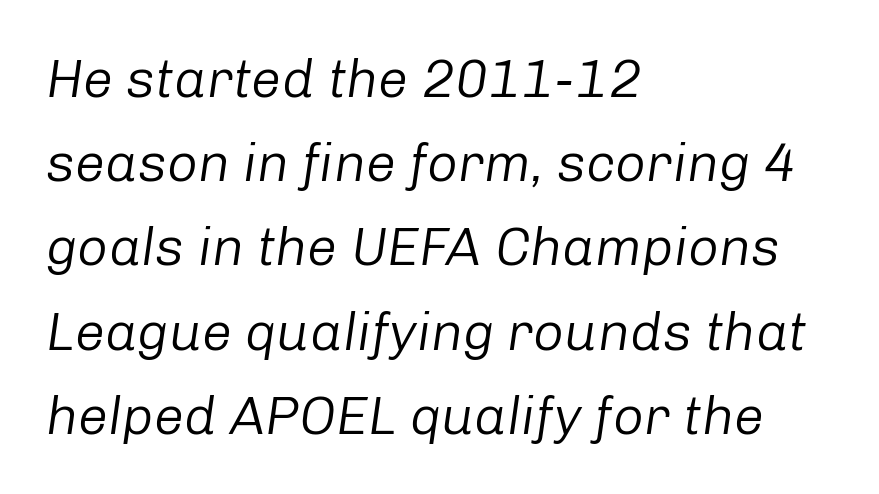
Looks like regular typesetting: each glyph gets only the width it needs. Typeset ragged right — the left edge is the straight one. The passage shown is not bold in any degree. Underlining? Definitely not there. Here the glyphs are tracked normally, forming tight word shapes. Is there much room between lines? A standard amount, neither cramped nor airy.
